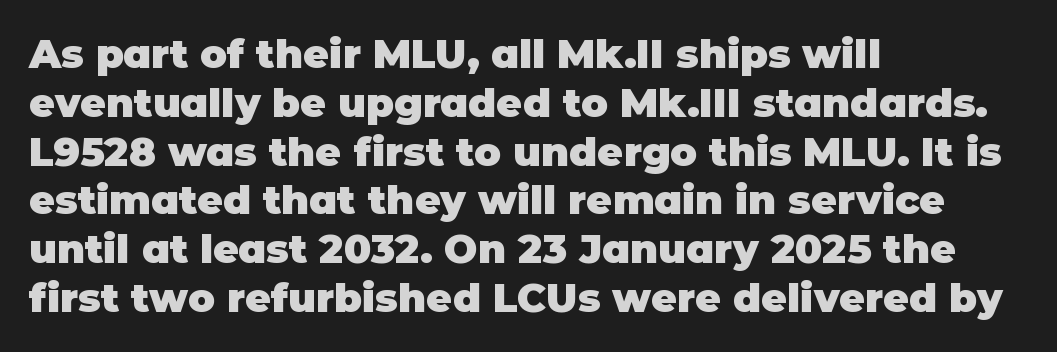
The image shows 40 px heavy sans-serif type, upright; set left-aligned, line spacing 1.22x, normal letter spacing, not underlined; low stroke contrast and a large x-height.
